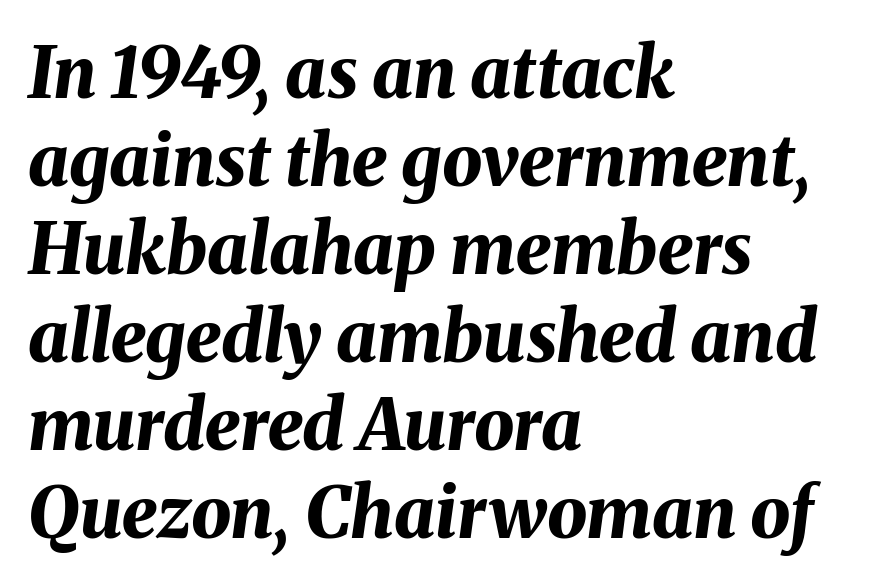
{"italic": "yes", "lean": "right", "slant_degrees": 8, "bold": "yes", "weight": "bold", "width": "normal", "stroke_contrast": "medium", "x_height": "medium", "monospaced": "no", "underline": "no", "align": "left", "line_spacing_ratio": 1.24, "letter_spacing": "normal", "letter_spacing_em": 0.0, "glyph_px": 71}
